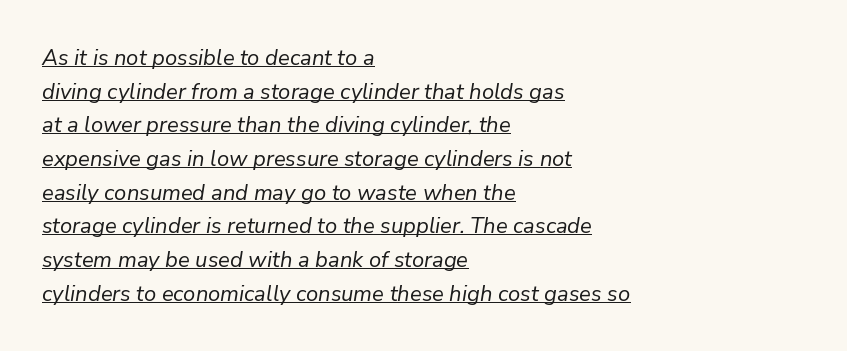
{"italic": "yes", "lean": "right", "slant_degrees": 9, "bold": "no", "underline": "yes", "align": "left", "line_spacing": "normal", "line_spacing_ratio": 1.53, "letter_spacing": "normal", "letter_spacing_em": 0.0, "glyph_px": 22}
